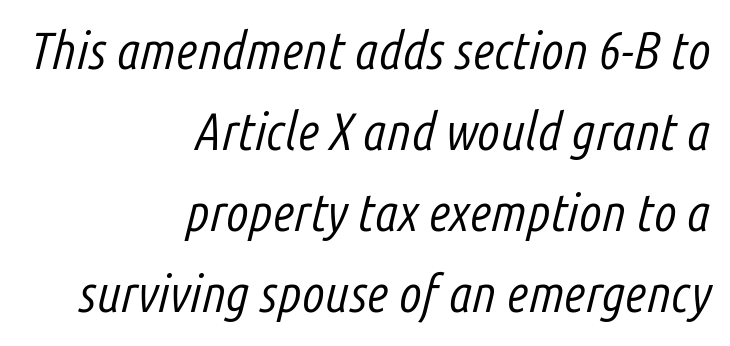
Note the varied advance widths — an 'i' is clearly narrower than an 'm'. Posture: slanted. Does extra space separate the letters? No, they use regular spacing. The typesetting does not lean heavy: it is not bold.
